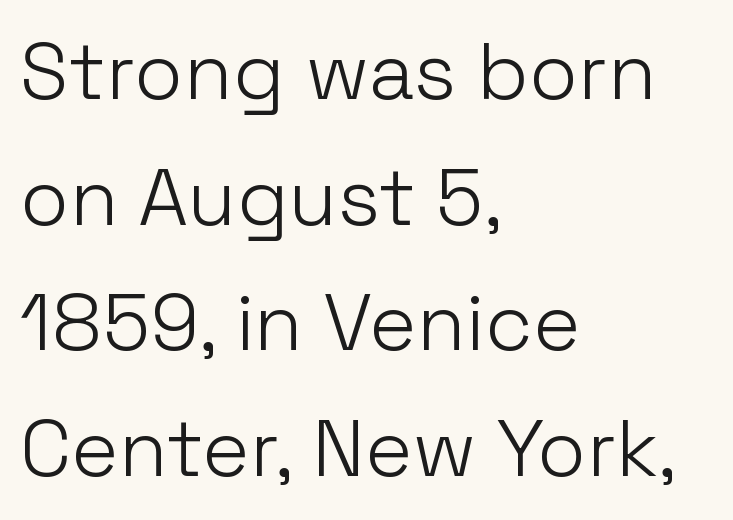
{"serif": "no", "italic": "no", "bold": "no", "weight": "light", "width": "normal", "stroke_contrast": "low", "x_height": "medium", "monospaced": "no", "underline": "no", "align": "left", "line_spacing": "normal", "line_spacing_ratio": 1.57, "letter_spacing": "normal", "letter_spacing_em": 0.0, "glyph_px": 80}
